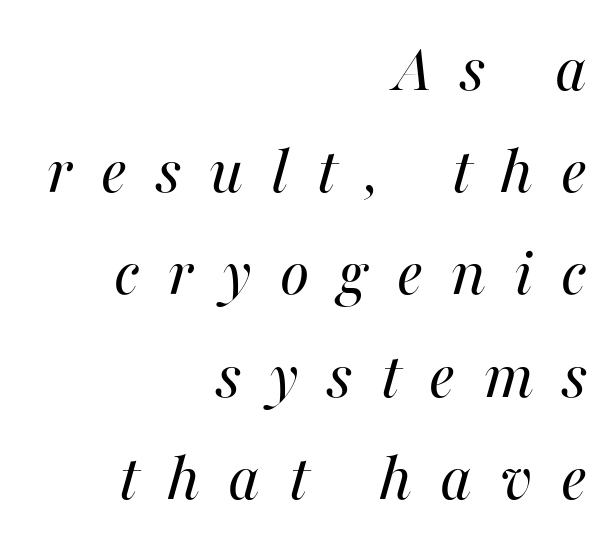
{"italic": "yes", "lean": "right", "slant_degrees": 16, "bold": "no", "weight": "regular", "width": "normal", "stroke_contrast": "medium", "x_height": "medium", "monospaced": "no", "underline": "no", "align": "right", "line_spacing": "normal", "line_spacing_ratio": 1.46, "letter_spacing": "wide", "letter_spacing_em": 0.4, "glyph_px": 70}
